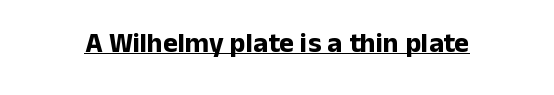
The image shows 28 px bold sans-serif type, upright; set normal letter spacing, underlined; low stroke contrast and a medium x-height.
